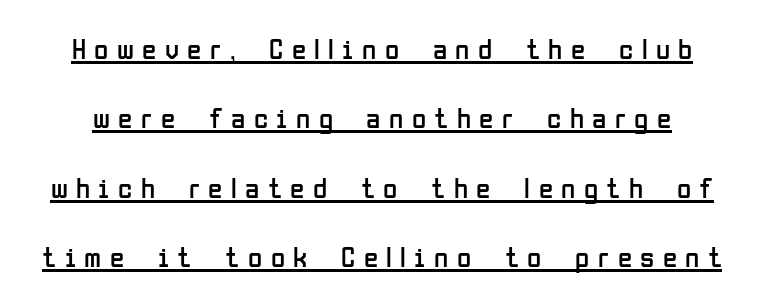
Unlike italic type, these characters show no tilt at all. Honestly, the rows look like they've been pulled way apart. Weight: in the light-to-regular range. You could not count columns in this text — the font is proportionally spaced. Students, note that the glyphs here are deliberately spaced far apart.
